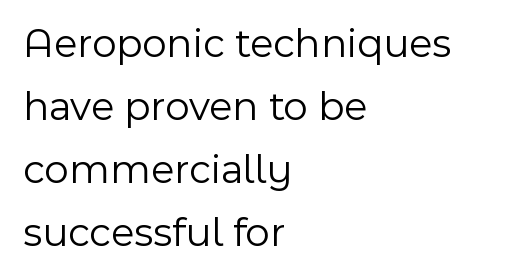
The image shows 42 px light sans-serif type, upright; set left-aligned, normal line spacing (1.5x), normal letter spacing, not underlined; a medium x-height.
